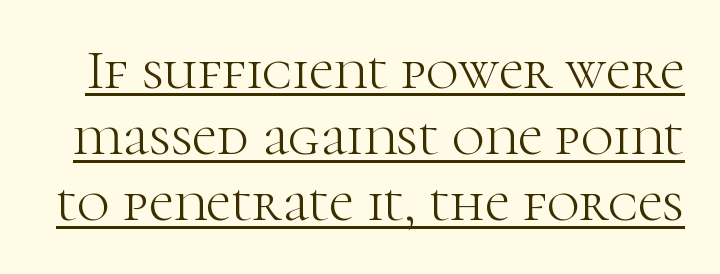
The image shows 56 px light serif type, upright; set line spacing 1.18x, normal letter spacing, underlined; high stroke contrast and a medium x-height.
